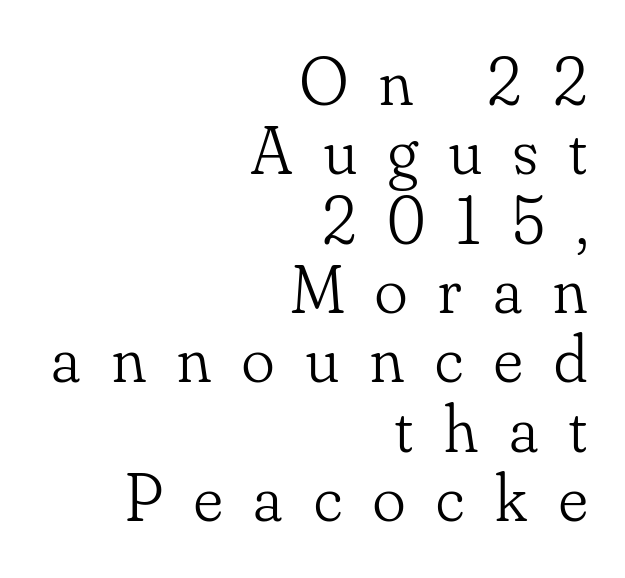
Letters have the restrained weight of plain body copy at most. Think of a printed novel: that variable character pitch is what you see here. Rule under the text: the space is simply empty. The specimen reads as upright at a glance. The letters carry serifs — small finishing strokes at the ends of their stems.
